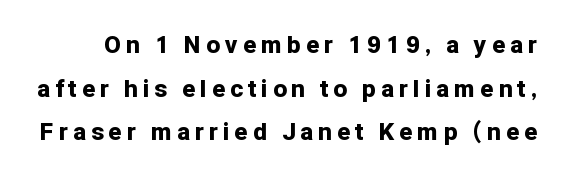
Q: Is the text bold? A: Yes.
Q: Is the text italic (slanted)? A: No, it is upright.
Q: Is the text underlined? A: No.
Q: Is the spacing between letters normal or unusually wide? A: Unusually wide.
